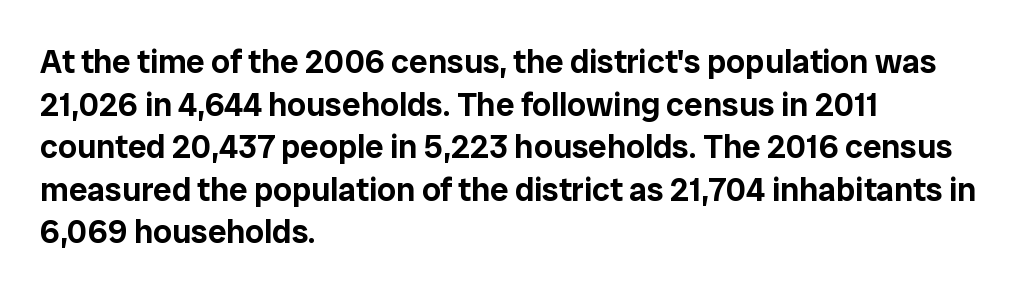
The image shows 33 px sans-serif type, upright; set left-aligned, normal line spacing (1.29x), normal letter spacing, not underlined; low stroke contrast and a medium x-height.
